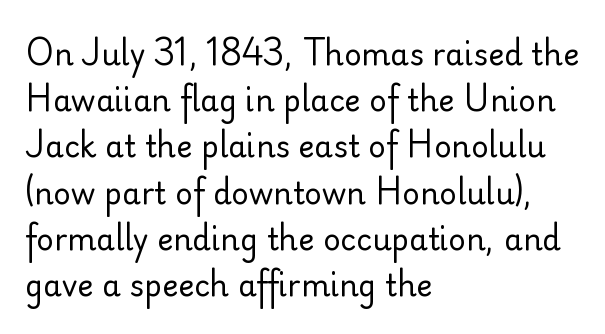
{"serif": "no", "italic": "no", "bold": "no", "weight": "regular", "width": "normal", "stroke_contrast": "low", "x_height": "small", "monospaced": "no", "underline": "no", "align": "left", "line_spacing": "normal", "line_spacing_ratio": 1.54, "letter_spacing": "normal", "letter_spacing_em": 0.0, "glyph_px": 30}
